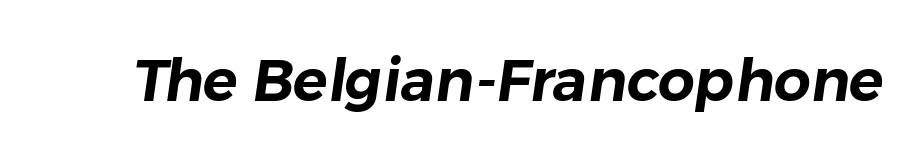
The image shows 58 px sans-serif type; set normal letter spacing, not underlined; low stroke contrast and a medium x-height.
